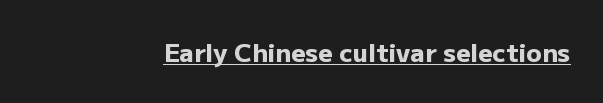
The face used here appears with an underline applied. Nope, not italic — everything's standing straight. This is heavy type, rendered in bold. Nobody touched the tracking dial on this one.
